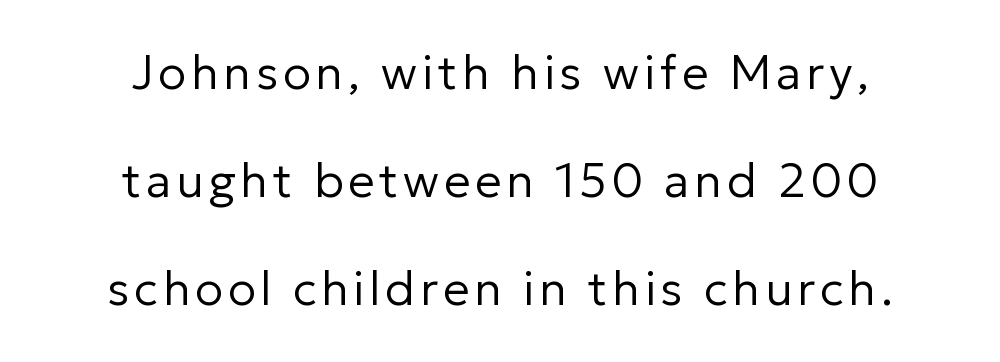
Vertical strokes here are truly vertical. Letters rest on an invisible, unmarked baseline. Classification — sans serif. The weight would be labelled regular, book, light, or lighter still.
